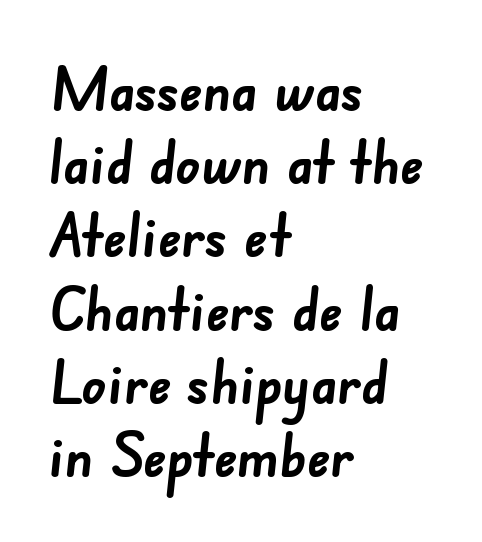
Pretty heavy lettering here — definitely bold. Visually the block forms a straight wall on the left and a jagged coastline on the right. The line texture is even and compact thanks to regular tracking. Varying glyph widths throughout — classic text-font behaviour.
